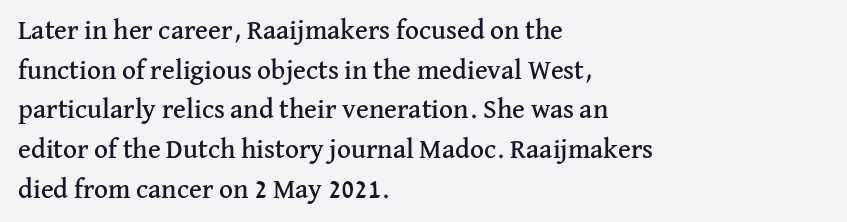
Reading down the column, the eye jumps a familiar distance to each next line. The gaps between neighbouring characters are ordinary and unremarkable. Every character sits straight up, as roman type does. These lines stack with their left ends in a neat column. Bare-footed words on every line.
